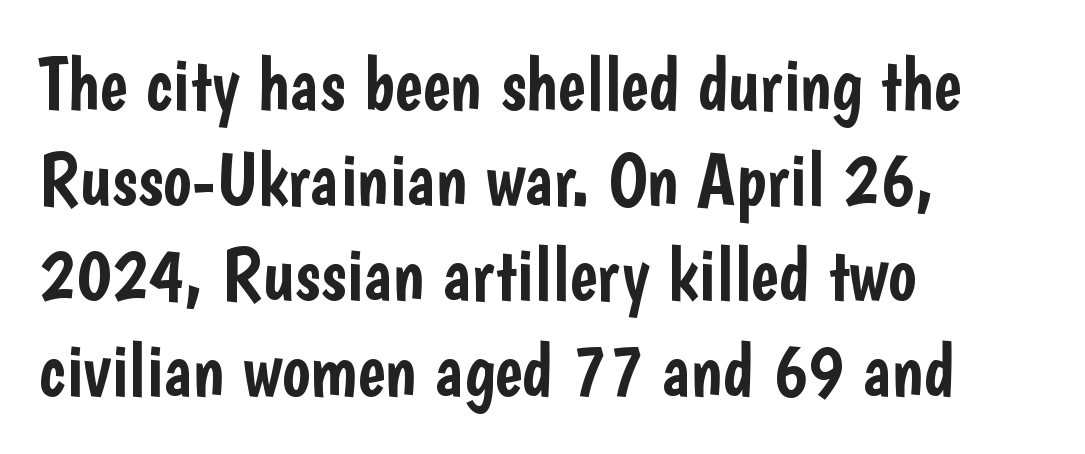
Nothing sits at the stroke ends, so this counts as sans-serif. Do the characters align in a grid? No, the font is proportional. The letters stand upright; this is a roman face. Only glyphs here, with clear space below each row.
